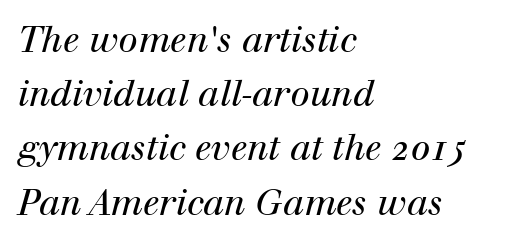
Q: Is the text bold? A: No.
Q: Is the text italic (slanted)? A: Yes, it leans right by about 12 degrees.
Q: Is the typeface a serif or a sans-serif typeface? A: Serif.
Q: Is the text underlined? A: No.
Q: How is the paragraph aligned? A: Left-aligned.
Q: Is the spacing between letters normal or unusually wide? A: Normal.
Q: Is the spacing between lines tight, normal or loose? A: Normal.
Q: Width (condensed, normal, or wide)? A: Normal.
Q: Stroke contrast? A: High.
Q: x-height? A: Medium.
Q: Monospaced? A: No.
